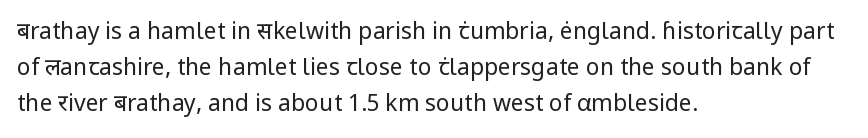
The foot of each line stays bare and open. It's the straight-up-and-down kind of type. The gaps between neighbouring characters are ordinary and unremarkable. A normal amount of white space separates one row of letters from the next. Typeset ragged right — the left edge is the straight one. Is the stroke heavy? The answer is a plain regular-or-lighter.
